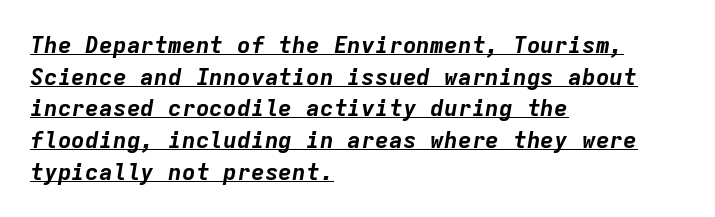
Bold? Absolutely — the strokes are thick and heavy. The lines are quadded left. The glyphs look as if they've been sheared to an angle. These lines keep a tight, regular rhythm from letter to letter. Vertically, the passage feels balanced, rows spaced as you'd expect.
